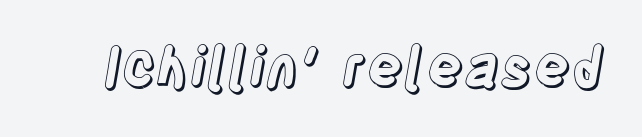
The image shows 55 px condensed type; set normal letter spacing, not underlined; a large x-height.
